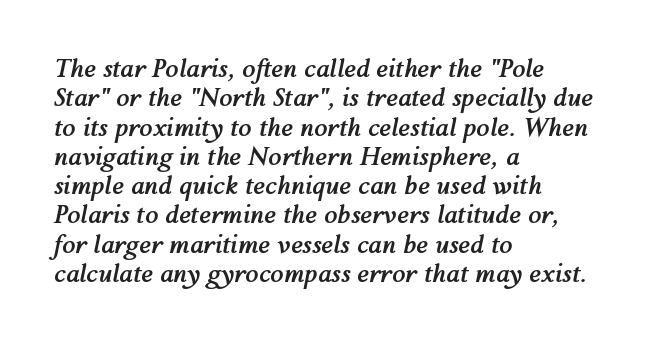
The image shows 24 px bold type, italic (leaning right); set left-aligned, line spacing 1.22x, normal letter spacing, not underlined.
